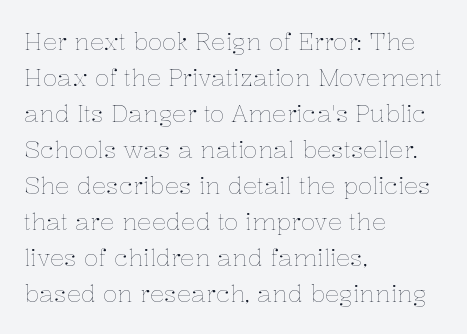
Q: Is the text bold? A: No.
Q: Is the text italic (slanted)? A: No, it is upright.
Q: Is the text underlined? A: No.
Q: How is the paragraph aligned? A: Left-aligned.
Q: Is the spacing between letters normal or unusually wide? A: Normal.
Q: Is the spacing between lines tight, normal or loose? A: Normal.
